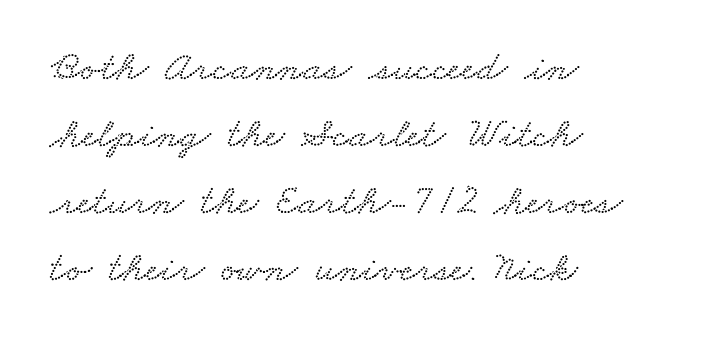
{"width": "wide", "stroke_contrast": "low", "x_height": "small", "monospaced": "no", "underline": "no", "align": "left", "line_spacing": "normal", "line_spacing_ratio": 1.56, "letter_spacing": "normal", "letter_spacing_em": 0.0, "glyph_px": 43}
